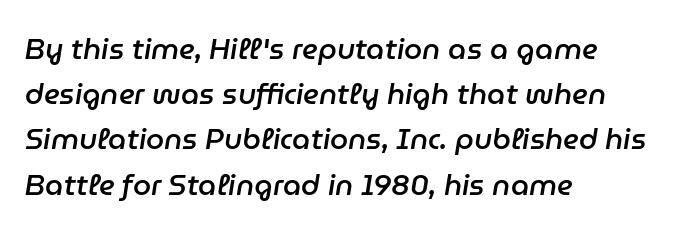
How are the letters spaced? Ordinarily, with no added tracking. This sample has the flowing, uneven cadence of proportional lettering. The lines in this sample share a left origin and differ only in where they stop. Reading down the column, the eye jumps a familiar distance to each next line.
